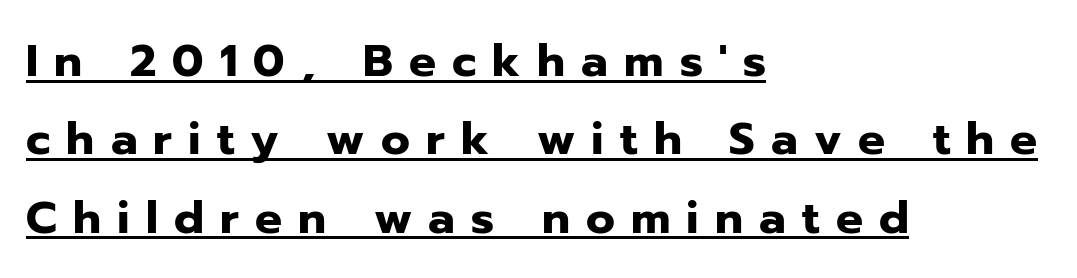
The image shows 45 px heavy sans-serif type, upright; set left-aligned, line spacing 1.74x, unusually wide letter spacing (+0.36 em), underlined; low stroke contrast and a medium x-height.
